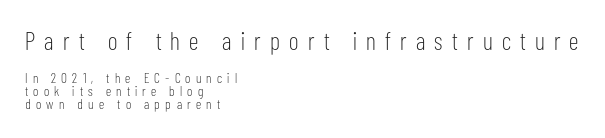
Q: Is the text bold? A: No.
Q: Is the text italic (slanted)? A: No, it is upright.
Q: Is the text underlined? A: No.
Q: How is the paragraph aligned? A: Left-aligned.
Q: Is the spacing between letters normal or unusually wide? A: Unusually wide.
Q: Is the spacing between lines tight, normal or loose? A: Tight.
Q: Which block of text is set in a larger size, the first (top) or the second (bottom)? A: The first (top) one.
